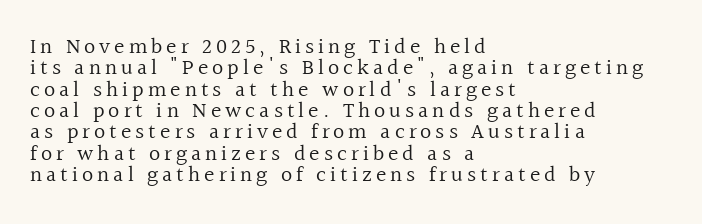
{"italic": "no", "bold": "no", "underline": "no", "align": "left", "line_spacing": "tight", "line_spacing_ratio": 0.97, "glyph_px": 22}
